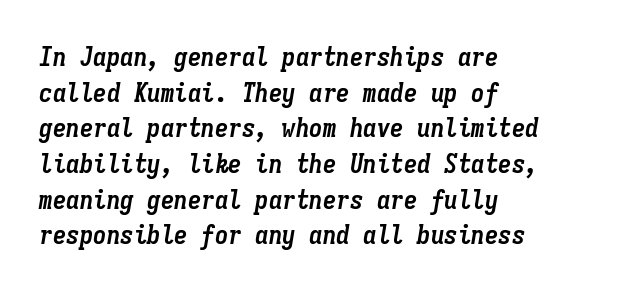
Horizontally, the lines are justified to the leading edge only. The specimen omits any rule beneath the text block's lines. Glyph-to-glyph distance matches everyday printed text. These lines were composed using italics.
